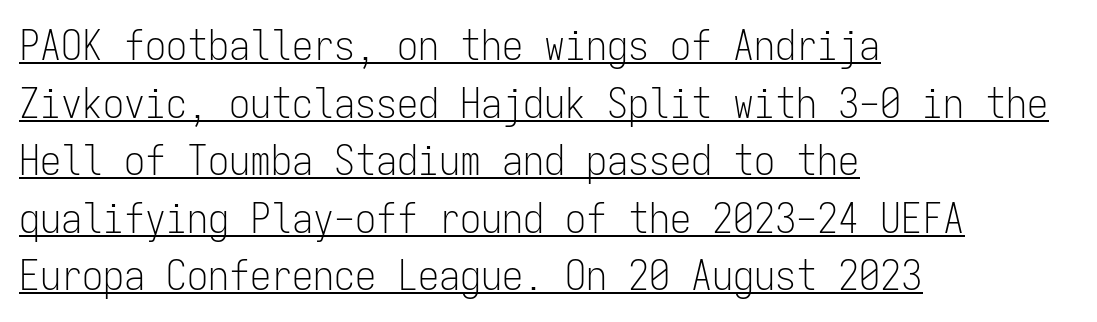
Q: Is the text bold? A: No.
Q: Is the text italic (slanted)? A: No, it is upright.
Q: Is the typeface a serif or a sans-serif typeface? A: Sans-serif.
Q: Is the text underlined? A: Yes.
Q: How is the paragraph aligned? A: Left-aligned.
Q: Is the spacing between letters normal or unusually wide? A: Normal.
Q: Is the spacing between lines tight, normal or loose? A: Normal.
Q: Width (condensed, normal, or wide)? A: Condensed.
Q: Stroke contrast? A: Low.
Q: x-height? A: Medium.
Q: Monospaced? A: Yes.
